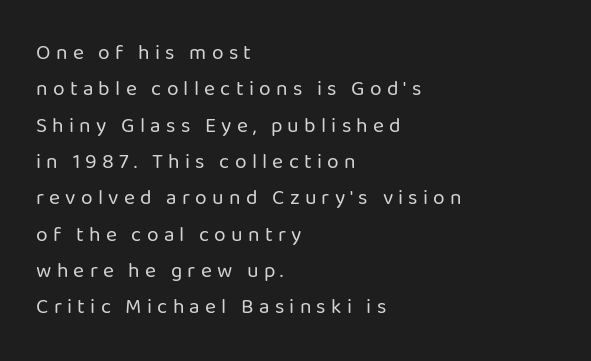
The passage shown is not underscored anywhere. Horizontally, the lines are justified to the leading edge only. The specimen reads as upright at a glance. The letters look calm and open, with moderate or lighter stems. Look at the tracking — it's clearly loosened, letters drifting apart.
